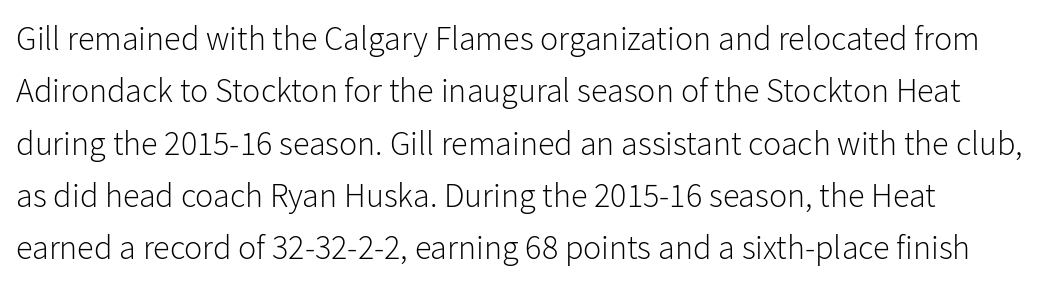
The image shows 34 px light sans-serif type, upright; set left-aligned, normal line spacing (1.54x), normal letter spacing, not underlined; low stroke contrast and a medium x-height.
